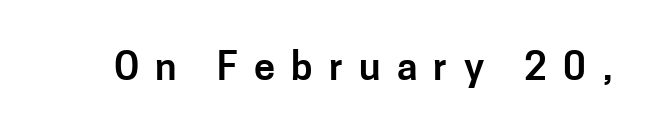
Q: Is the text italic (slanted)? A: No, it is upright.
Q: Is the typeface a serif or a sans-serif typeface? A: Sans-serif.
Q: Is the text underlined? A: No.
Q: Is the spacing between letters normal or unusually wide? A: Unusually wide.
Q: Width (condensed, normal, or wide)? A: Normal.
Q: Stroke contrast? A: Low.
Q: x-height? A: Medium.
Q: Monospaced? A: No.
